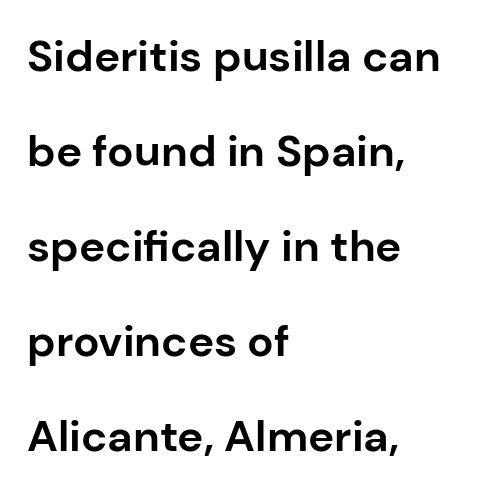
The image shows 44 px bold sans-serif type, upright; set left-aligned, loose line spacing (2.16x), normal letter spacing, not underlined; low stroke contrast and a medium x-height.
